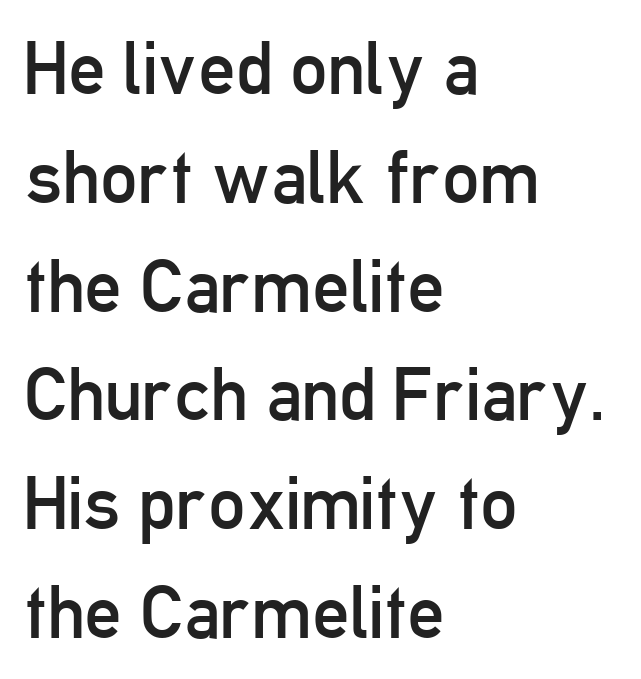
A sans-serif font was chosen for this passage. The compositor pushed each line to the left boundary. Nobody touched the tracking dial on this one. Bold? No — there's no thickening of the strokes.
